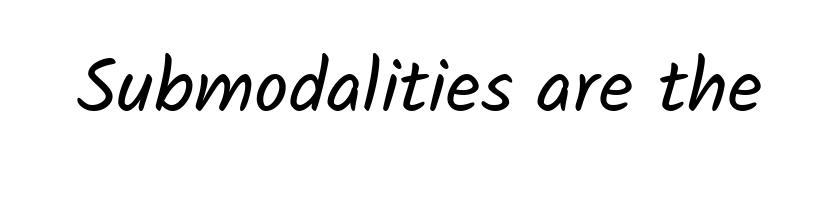
Q: Is the text bold? A: No.
Q: Is the typeface a serif or a sans-serif typeface? A: Sans-serif.
Q: Is the text underlined? A: No.
Q: Is the spacing between letters normal or unusually wide? A: Normal.
Q: Width (condensed, normal, or wide)? A: Normal.
Q: Stroke contrast? A: Low.
Q: x-height? A: Medium.
Q: Monospaced? A: No.
